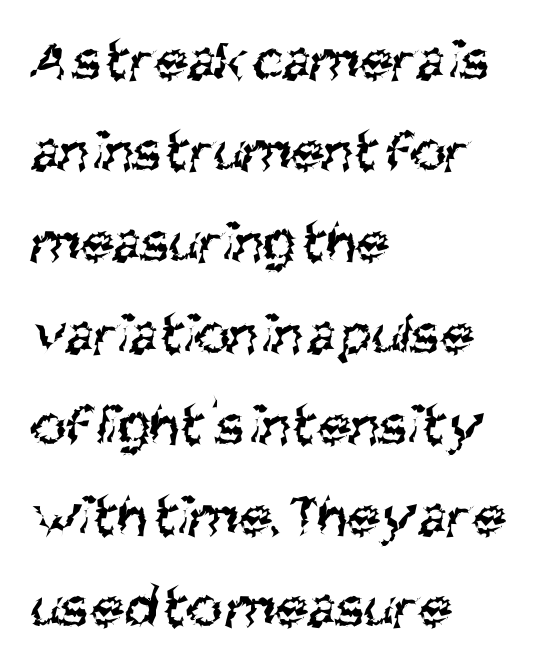
No word sits above an underline. These lines stack with their left ends in a neat column. This sample uses a sans-serif face. Baseline-to-baseline distance is the conventional proportion of letter height.
